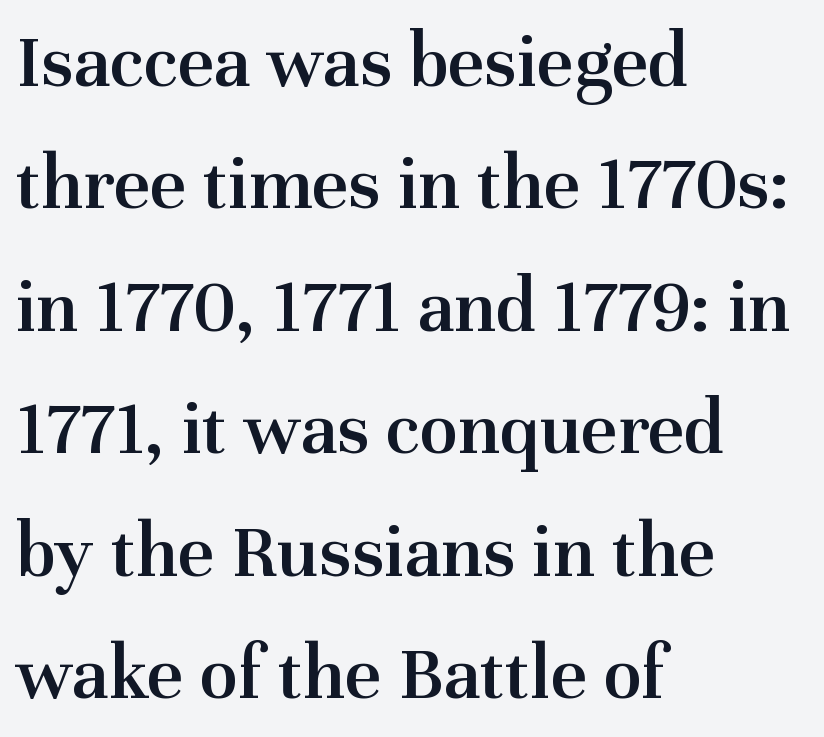
{"serif": "yes", "italic": "no", "bold": "semi", "weight": "semibold", "width": "normal", "stroke_contrast": "medium", "x_height": "medium", "monospaced": "no", "underline": "no", "align": "left", "line_spacing": "normal", "line_spacing_ratio": 1.55, "letter_spacing": "normal", "letter_spacing_em": 0.0, "glyph_px": 79}
